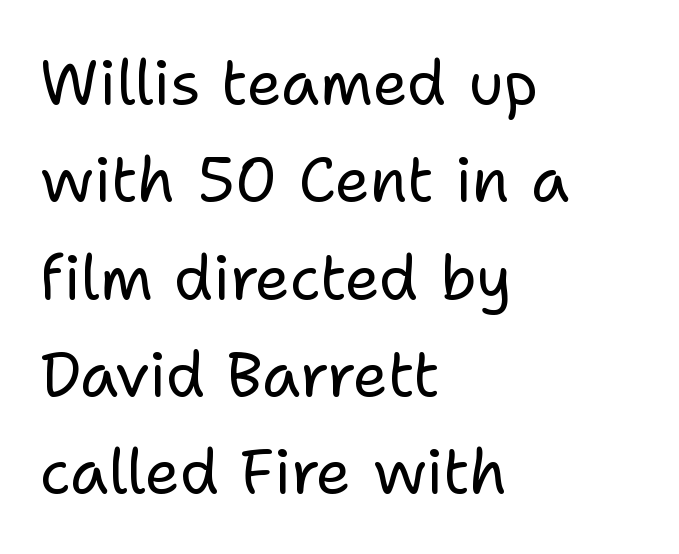
No chunkiness to these letters — they're not bold. Varying glyph widths throughout — classic text-font behaviour. A typesetter would mark this as roman, not italic. Look at the bottom of the vertical strokes: they stop flat, with no serifs.
